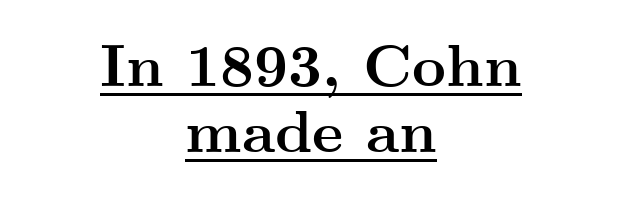
The image shows 59 px semibold, wide serif type, upright; set centered, tight line spacing (1.12x), normal letter spacing, underlined; medium stroke contrast and a small x-height.
